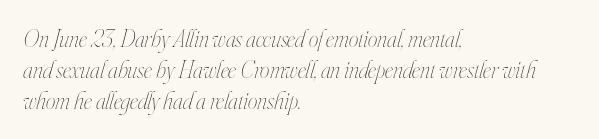
Compared with a centered layout, this one pins lines to the left instead. The horizontal fit of the characters is conventional and even. The space directly below the letters is spotless. The passage shown stacks its lines at a standard gap. Stem width sits at or under what a default text font uses. Slant detected: the letters are inclined.
